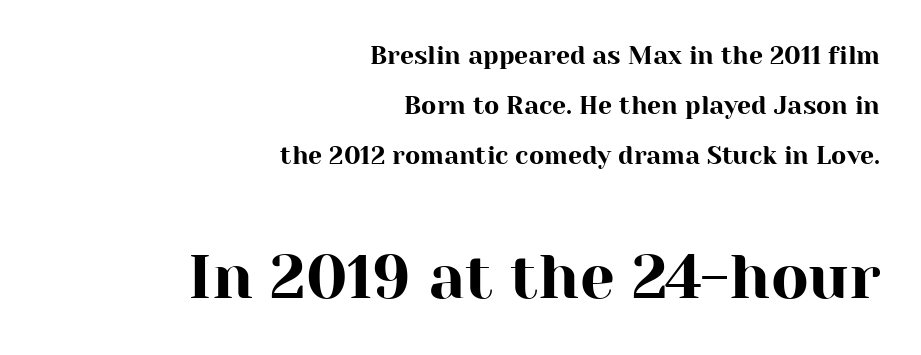
The image shows 62 px serif type, upright; set right-aligned, loose line spacing (2.01x), normal letter spacing, not underlined; the second (bottom) block is 2.48x larger; high stroke contrast and a medium x-height.
